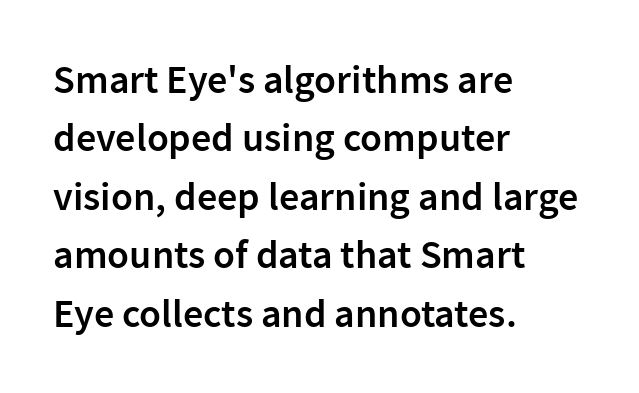
Q: Is the text bold? A: Semi-bold.
Q: Is the text italic (slanted)? A: No, it is upright.
Q: Is the typeface a serif or a sans-serif typeface? A: Sans-serif.
Q: Is the text underlined? A: No.
Q: How is the paragraph aligned? A: Left-aligned.
Q: Is the spacing between letters normal or unusually wide? A: Normal.
Q: Is the spacing between lines tight, normal or loose? A: Normal.
Q: Width (condensed, normal, or wide)? A: Normal.
Q: Stroke contrast? A: Low.
Q: x-height? A: Medium.
Q: Monospaced? A: No.
